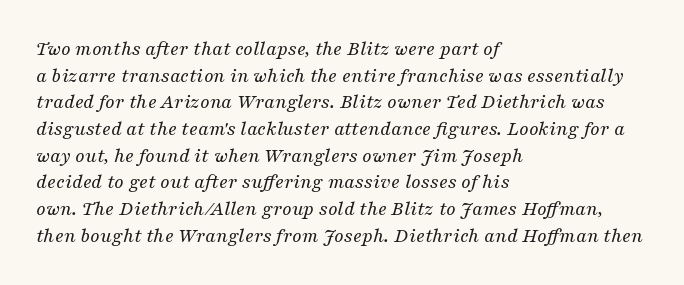
There's an unmistakable incline to the writing here. Typeset ragged right — the left edge is the straight one. Weight: regular or lighter. Tracking value appears to be zero — textbook default spacing. How would I describe the line gaps? Plain and ordinary. Anything drawn beneath the words? Only blank space.
